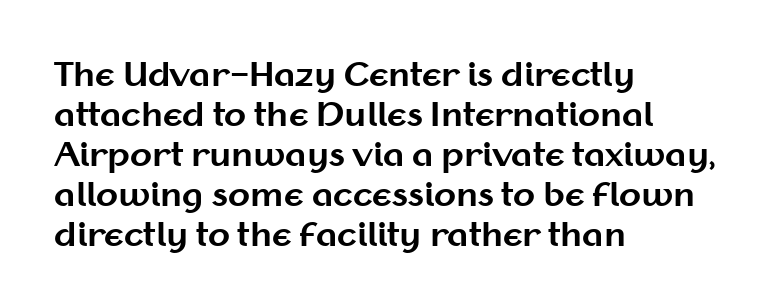
The passage is arranged the way most books set body copy — flush left. A typesetter would mark this as roman, not italic. Quick note: interline space is typical. Pretty heavy lettering here — definitely bold. Plain, unruled lines of type. The face used here is rendered with its standard letterfit.
